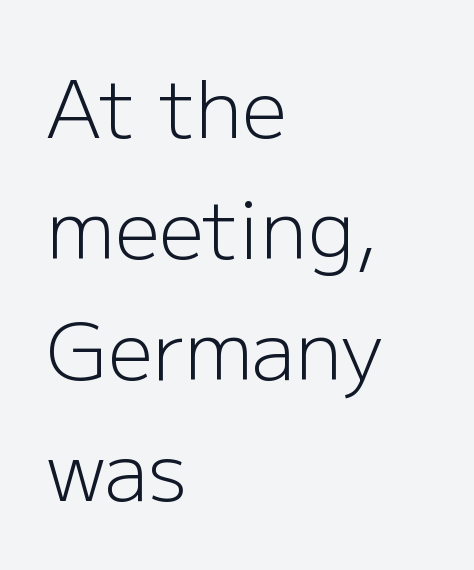
{"serif": "no", "italic": "no", "bold": "no", "weight": "light", "width": "normal", "stroke_contrast": "low", "x_height": "medium", "monospaced": "no", "underline": "no", "align": "left", "line_spacing": "normal", "line_spacing_ratio": 1.53, "letter_spacing": "normal", "letter_spacing_em": 0.0, "glyph_px": 79}
